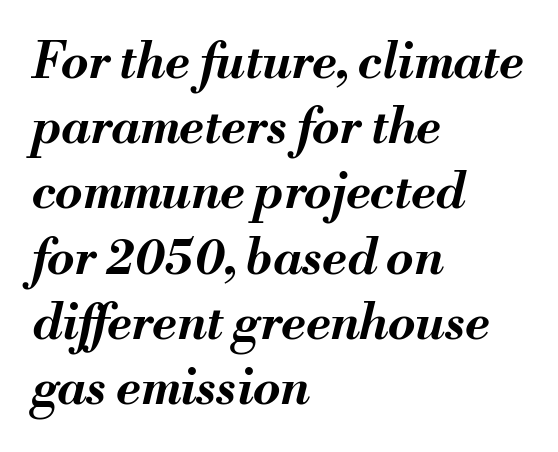
{"italic": "yes", "lean": "right", "slant_degrees": 13, "bold": "yes", "weight": "bold", "width": "normal", "stroke_contrast": "medium", "x_height": "small", "monospaced": "no", "underline": "no", "align": "left", "line_spacing": "normal", "line_spacing_ratio": 1.33, "letter_spacing": "normal", "letter_spacing_em": 0.0, "glyph_px": 49}
